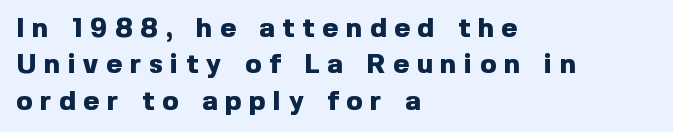
Notice how the stems are strictly vertical — no italics here. Just letters on the line, the space beneath them empty. There is plenty of visible air inserted between adjacent glyphs. How heavy is the stroke? Heavy — this is a bold. Interline gaps are of average width in this sample. The rag falls on the right side of this text block.
